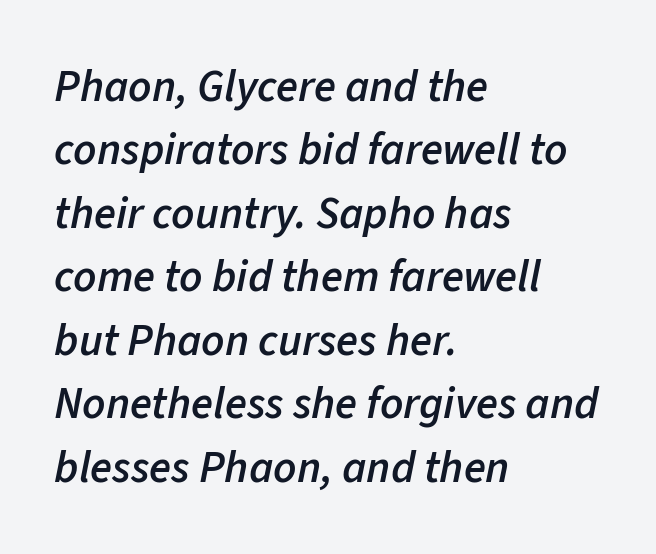
The image shows 45 px semibold type, italic (leaning right); set left-aligned, normal line spacing (1.41x), normal letter spacing, not underlined; low stroke contrast and a medium x-height.
